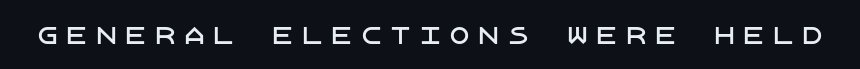
The image shows 23 px text type, upright; set unusually wide letter spacing (+0.28 em), not underlined.
